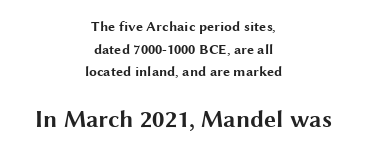
{"italic": "no", "bold": "yes", "underline": "no", "align": "center", "line_spacing": "normal", "line_spacing_ratio": 1.61, "letter_spacing": "normal", "letter_spacing_em": 0.0, "larger_block": "second", "size_ratio": 1.71, "glyph_px": 24}
